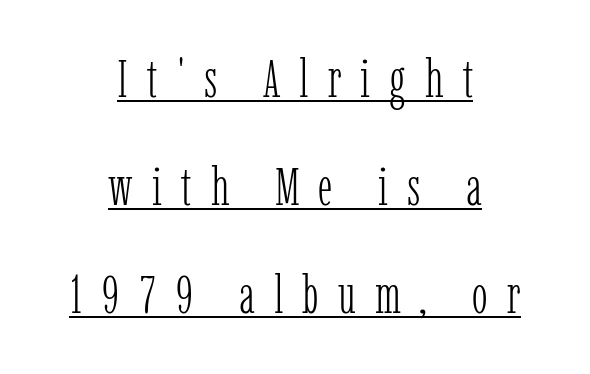
The image shows 53 px light, condensed serif type, upright; set centered, loose line spacing (2.04x), unusually wide letter spacing (+0.36 em), underlined; low stroke contrast and a medium x-height.
